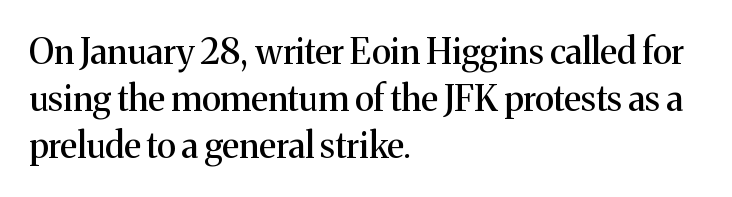
The image shows 35 px serif type, upright; set left-aligned, normal line spacing (1.34x), normal letter spacing, not underlined; medium stroke contrast and a medium x-height.
